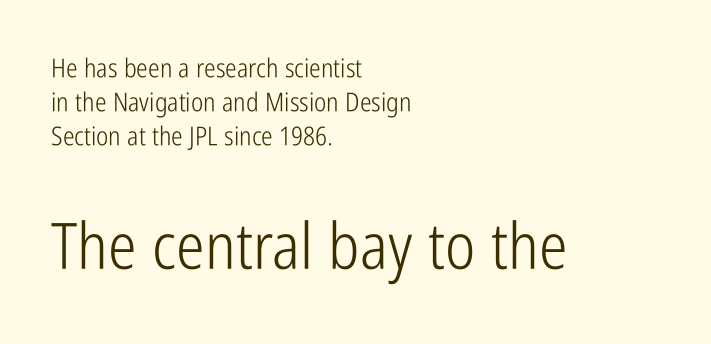
{"serif": "no", "italic": "no", "bold": "no", "weight": "light", "width": "condensed", "stroke_contrast": "low", "x_height": "medium", "monospaced": "no", "underline": "no", "align": "left", "line_spacing": "normal", "line_spacing_ratio": 1.31, "letter_spacing": "normal", "letter_spacing_em": 0.0, "larger_block": "second", "size_ratio": 2.46, "glyph_px": 64}
